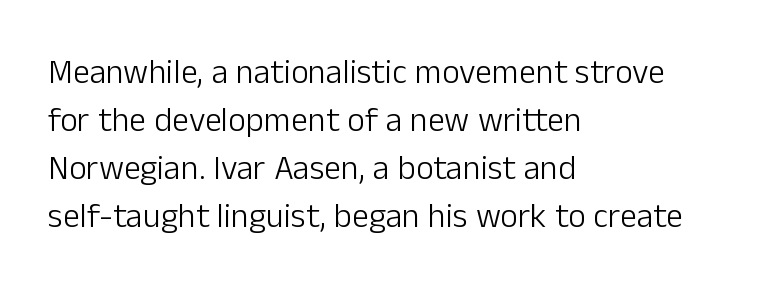
Look at the bottom of the vertical strokes: they stop flat, with no serifs. Just letters on the line, the space beneath them empty. Varying glyph widths throughout — classic text-font behaviour. Left-aligned paragraph, ragged on the right. Short note: letters normally spaced. The typesetting does not lean heavy: it is not bold.
